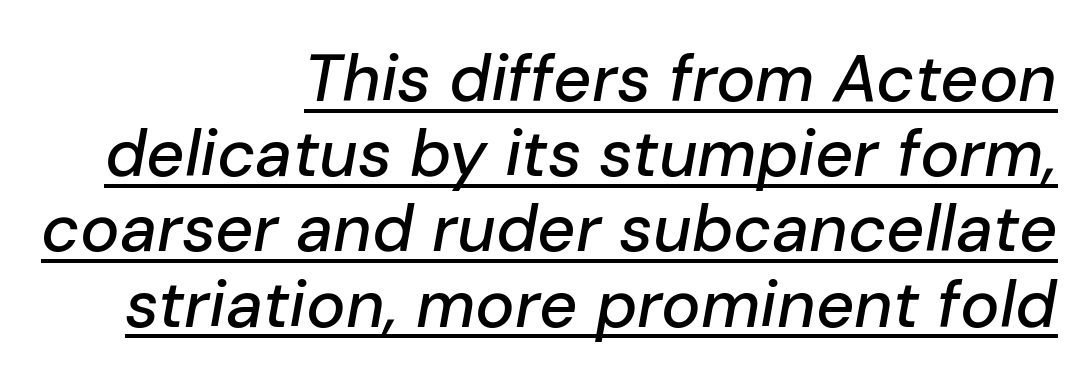
Q: Is the text italic (slanted)? A: Yes, it leans right by about 10 degrees.
Q: Is the text underlined? A: Yes.
Q: How is the paragraph aligned? A: Right-aligned.
Q: Is the spacing between letters normal or unusually wide? A: Normal.
Q: Is the spacing between lines tight, normal or loose? A: Tight.
Q: Width (condensed, normal, or wide)? A: Normal.
Q: Stroke contrast? A: Low.
Q: x-height? A: Medium.
Q: Monospaced? A: No.
